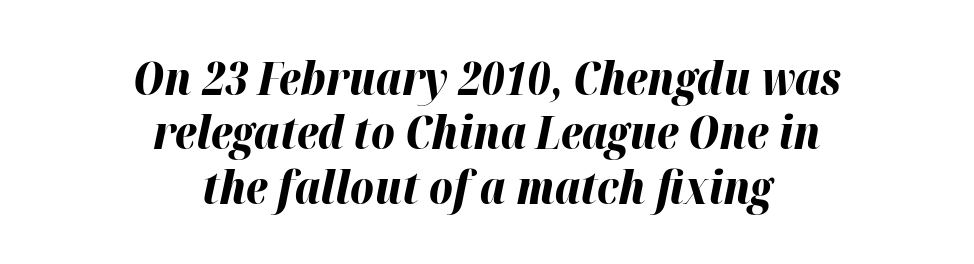
Q: Is the text bold? A: Yes.
Q: Is the text italic (slanted)? A: Yes, it leans right by about 12 degrees.
Q: Is the text underlined? A: No.
Q: How is the paragraph aligned? A: Centered.
Q: Is the spacing between letters normal or unusually wide? A: Normal.
Q: Width (condensed, normal, or wide)? A: Normal.
Q: Stroke contrast? A: High.
Q: x-height? A: Medium.
Q: Monospaced? A: No.
